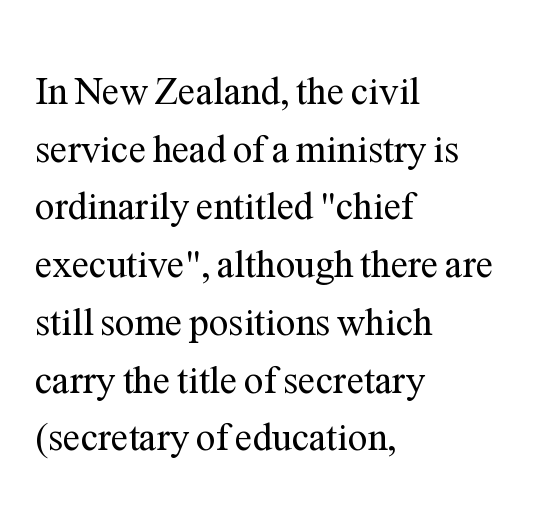
{"serif": "yes", "italic": "no", "bold": "no", "weight": "regular", "width": "normal", "stroke_contrast": "medium", "x_height": "medium", "monospaced": "no", "underline": "no", "align": "left", "line_spacing": "normal", "line_spacing_ratio": 1.48, "letter_spacing": "normal", "letter_spacing_em": 0.0, "glyph_px": 39}
